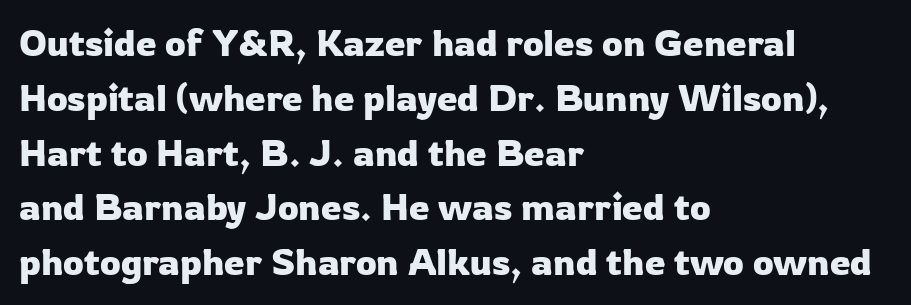
The image shows 37 px sans-serif type, upright; set left-aligned, normal line spacing (1.48x), normal letter spacing, not underlined; low stroke contrast and a medium x-height.
